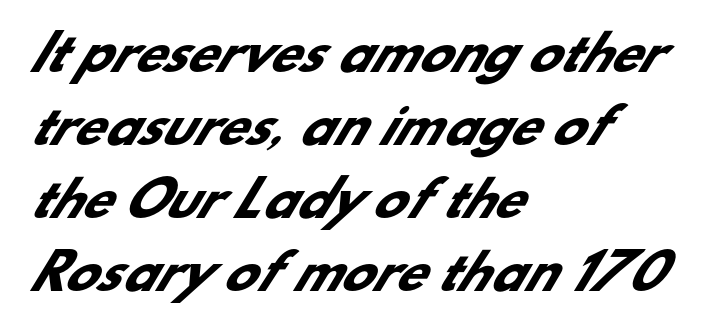
{"serif": "no", "bold": "yes", "weight": "heavy", "width": "normal", "stroke_contrast": "low", "x_height": "small", "monospaced": "no", "underline": "no", "align": "left", "line_spacing": "normal", "line_spacing_ratio": 1.52, "letter_spacing": "normal", "letter_spacing_em": 0.0, "glyph_px": 48}
